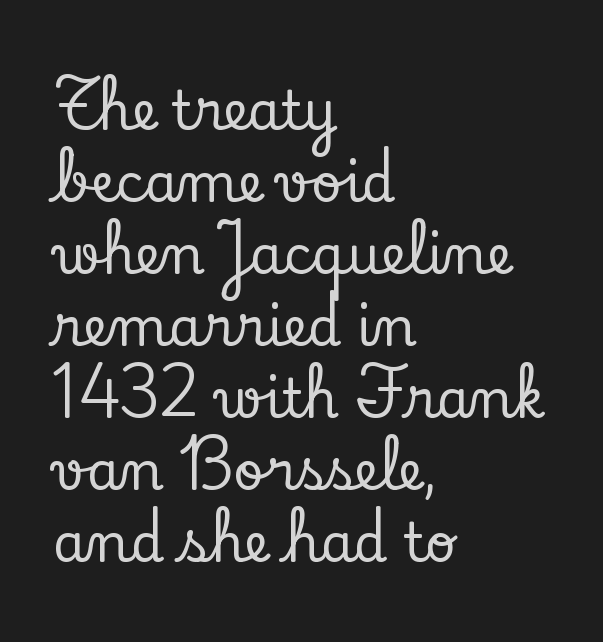
Descender tails drop into unmarked territory. Tracking value appears to be zero — textbook default spacing. Check where the strokes stop: tiny serifs finish them off. Posture: vertical.
